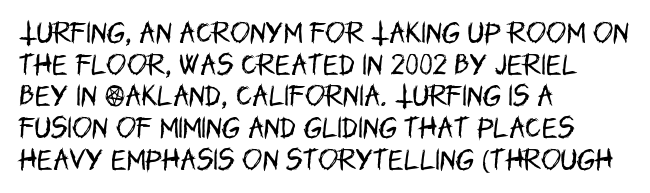
{"italic": "no", "bold": "no", "underline": "no", "align": "left", "line_spacing": "normal", "line_spacing_ratio": 1.32, "letter_spacing": "normal", "letter_spacing_em": 0.0, "glyph_px": 24}
